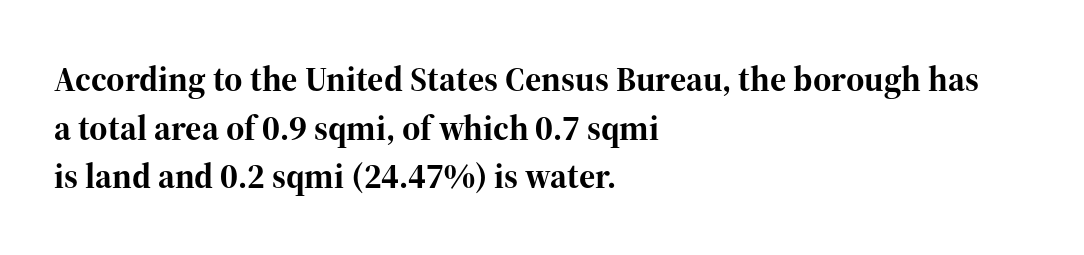
Q: Is the text bold? A: Yes.
Q: Is the text italic (slanted)? A: No, it is upright.
Q: Is the typeface a serif or a sans-serif typeface? A: Serif.
Q: Is the text underlined? A: No.
Q: How is the paragraph aligned? A: Left-aligned.
Q: Is the spacing between letters normal or unusually wide? A: Normal.
Q: Is the spacing between lines tight, normal or loose? A: Normal.
Q: Width (condensed, normal, or wide)? A: Normal.
Q: Stroke contrast? A: High.
Q: x-height? A: Medium.
Q: Monospaced? A: No.
